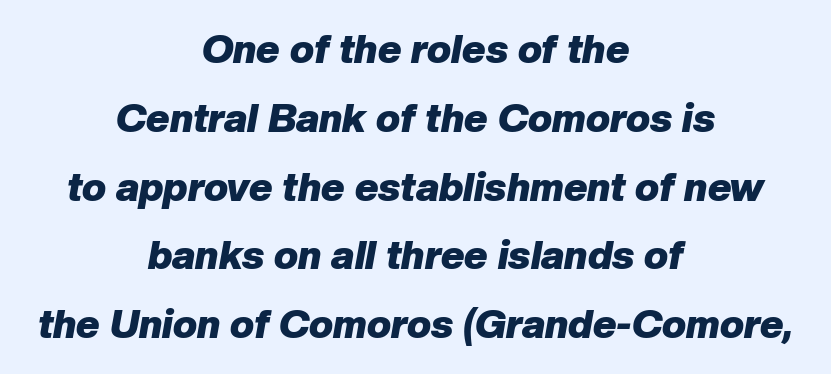
Its strokes are broad and dark, the hallmark of bold type. Default kerning and tracking; the words read as compact shapes. Descenders are the only things crossing below the line. One-word summary of the alignment: center.
